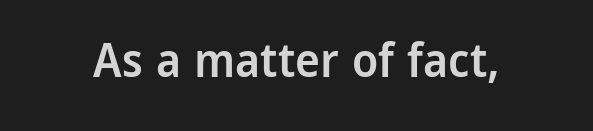
The space beneath each line is pristine and unruled. In terms of weight, the rendering is demibold, just under bold. Words appear dense and cohesive because spacing is normal. Serif or sans? Sans — the stroke terminals are bare. Character widths vary here, with narrow letters taking less room than wide ones.
